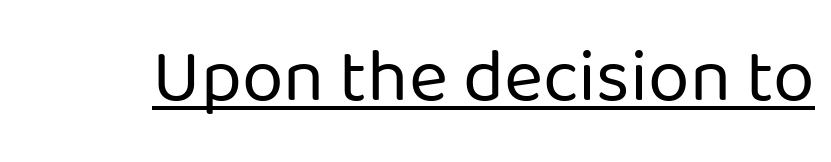
The passage shown is typed in a proportional face where columns would drift. You can see a thin bar hugging the bottom of the glyphs. Letters have the restrained weight of plain body copy at most. Tracking here is standard; glyphs follow each other at the usual distance. Typographically, this falls in the sans-serif category.
